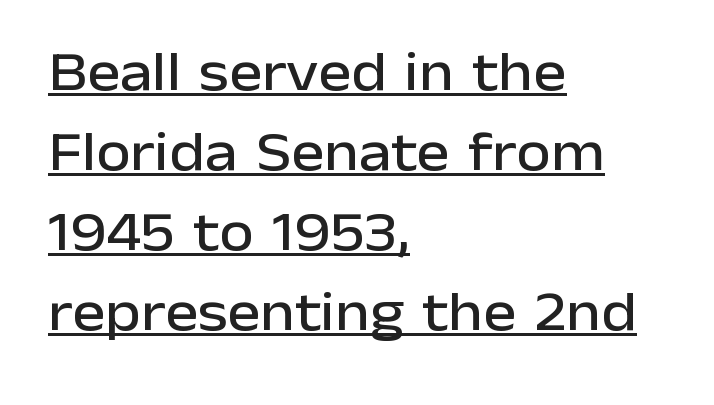
A rule runs beneath these lines of type. Compared with typical body copy, the letter spacing here is the same. Every stem runs plumb, perpendicular to the baseline. Looks like regular typesetting: each glyph gets only the width it needs.
